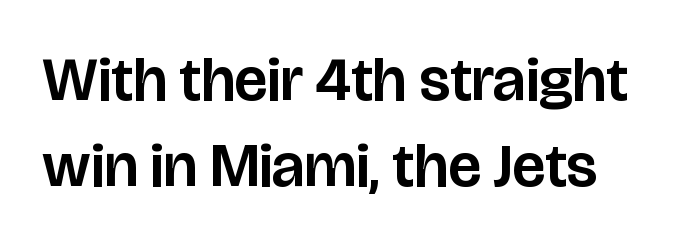
The image shows 62 px sans-serif type, upright; set normal line spacing (1.39x), normal letter spacing, not underlined; low stroke contrast and a large x-height.
